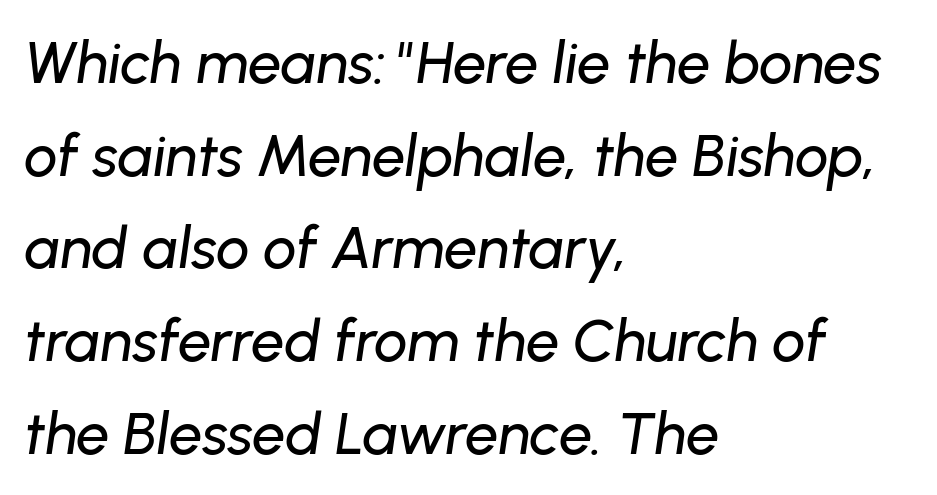
Q: Is the text italic (slanted)? A: Yes, it leans right by about 8 degrees.
Q: Is the text underlined? A: No.
Q: How is the paragraph aligned? A: Left-aligned.
Q: Is the spacing between letters normal or unusually wide? A: Normal.
Q: Is the spacing between lines tight, normal or loose? A: Normal.
Q: Width (condensed, normal, or wide)? A: Normal.
Q: Stroke contrast? A: Low.
Q: x-height? A: Medium.
Q: Monospaced? A: No.
